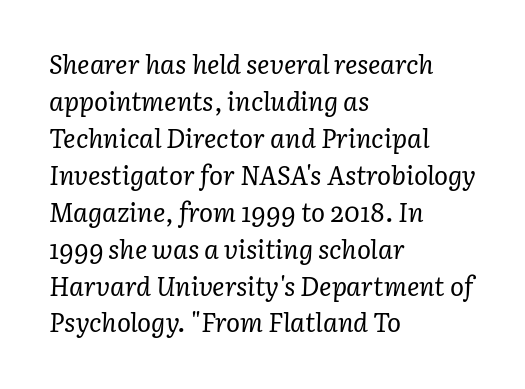
The image shows 26 px text type, italic (leaning right); set left-aligned, normal line spacing (1.42x), normal letter spacing, not underlined.
